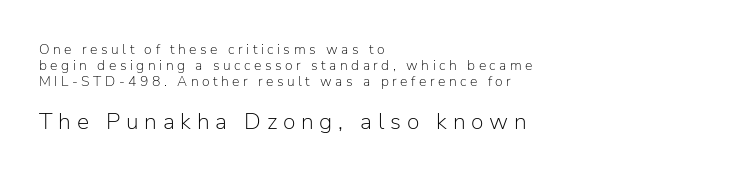
The image shows 23 px text type, upright; set left-aligned, tight line spacing (1.13x), unusually wide letter spacing (+0.25 em), not underlined; the second (bottom) block is 1.64x larger.
